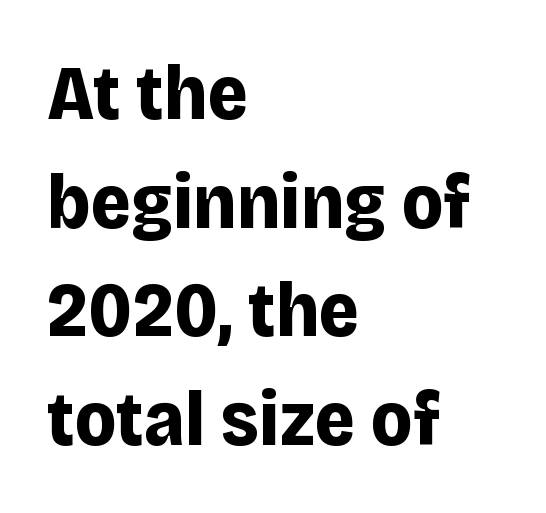
Set as a true bold cut, around the 700 mark. The face used here is proportionally spaced, like ordinary book or web type. Regular leading. Letterform terminals end flat and unadorned throughout the passage. Line beginnings align vertically; line endings do not.
